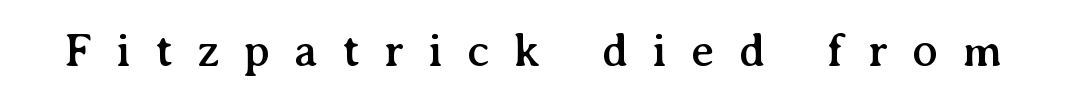
Q: Is the text italic (slanted)? A: No, it is upright.
Q: Is the typeface a serif or a sans-serif typeface? A: Serif.
Q: Is the text underlined? A: No.
Q: Is the spacing between letters normal or unusually wide? A: Unusually wide.
Q: Width (condensed, normal, or wide)? A: Normal.
Q: Stroke contrast? A: Medium.
Q: x-height? A: Medium.
Q: Monospaced? A: No.
